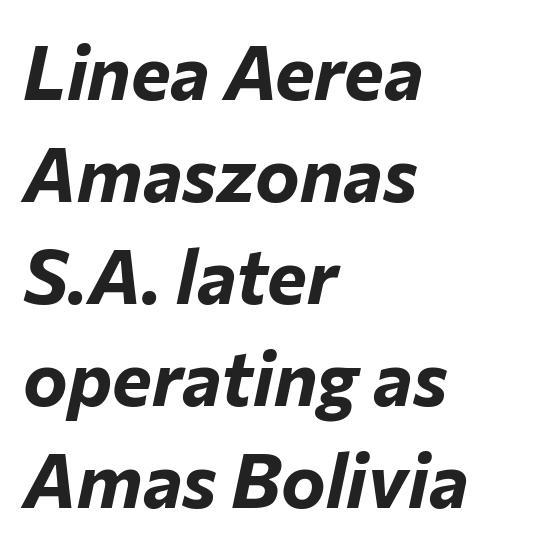
Q: Is the text bold? A: Yes.
Q: Is the text italic (slanted)? A: Yes, it leans right by about 12 degrees.
Q: Is the text underlined? A: No.
Q: How is the paragraph aligned? A: Left-aligned.
Q: Is the spacing between letters normal or unusually wide? A: Normal.
Q: Is the spacing between lines tight, normal or loose? A: Normal.
Q: Width (condensed, normal, or wide)? A: Normal.
Q: Stroke contrast? A: Low.
Q: x-height? A: Medium.
Q: Monospaced? A: No.
